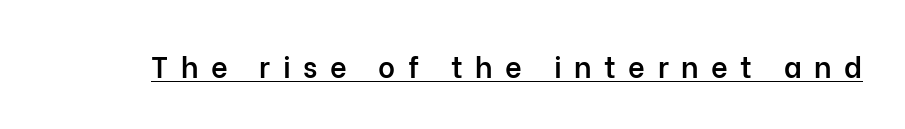
The image shows 29 px semibold sans-serif type, upright; set unusually wide letter spacing (+0.43 em), underlined; low stroke contrast and a medium x-height.
